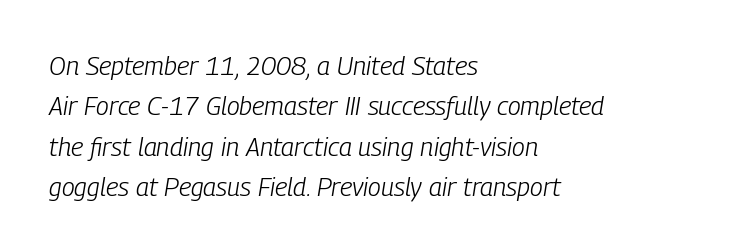
The whole block is typeset with a tilt. Bare-footed words on every line. The passage shown is not bold in any degree. A typesetter would call this zero additional tracking.
